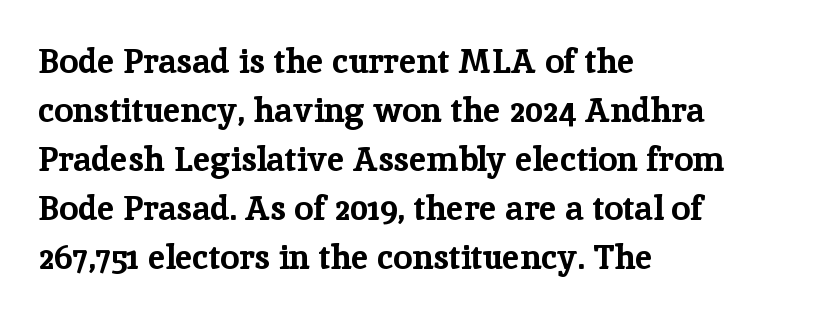
Q: Is the text bold? A: Yes.
Q: Is the text italic (slanted)? A: No, it is upright.
Q: Is the typeface a serif or a sans-serif typeface? A: Serif.
Q: Is the text underlined? A: No.
Q: How is the paragraph aligned? A: Left-aligned.
Q: Is the spacing between letters normal or unusually wide? A: Normal.
Q: Is the spacing between lines tight, normal or loose? A: Normal.
Q: Width (condensed, normal, or wide)? A: Normal.
Q: Stroke contrast? A: Low.
Q: x-height? A: Medium.
Q: Monospaced? A: No.
